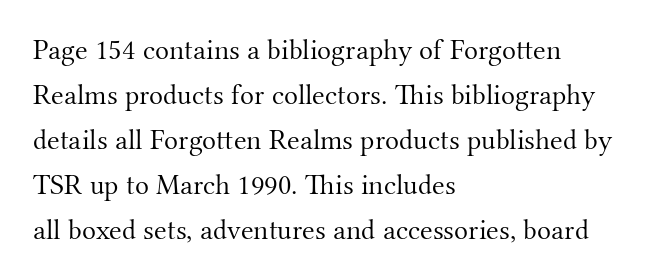
Q: Is the text bold? A: No.
Q: Is the text italic (slanted)? A: No, it is upright.
Q: Is the typeface a serif or a sans-serif typeface? A: Serif.
Q: Is the text underlined? A: No.
Q: How is the paragraph aligned? A: Left-aligned.
Q: Is the spacing between letters normal or unusually wide? A: Normal.
Q: Is the spacing between lines tight, normal or loose? A: Normal.
Q: Width (condensed, normal, or wide)? A: Normal.
Q: Stroke contrast? A: Medium.
Q: x-height? A: Small.
Q: Monospaced? A: No.
